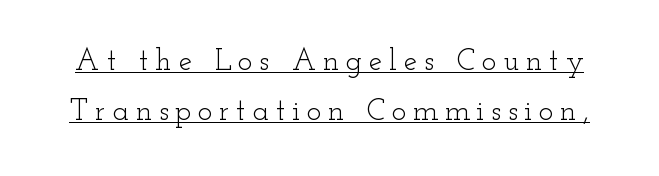
Tracking here is generous; glyphs stand well apart from one another. Regarding serifs, this sample has them. The face used here is proportionally spaced, like ordinary book or web type. A light-to-regular cut is what we see here. Honestly, the underline is the first thing you notice here.
